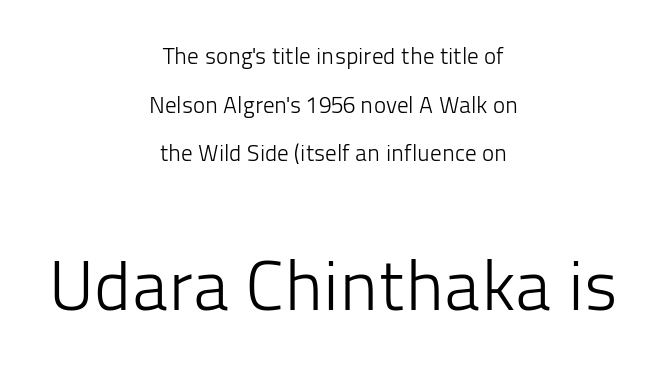
The image shows 70 px light sans-serif type, upright; set centered, loose line spacing (2.11x), normal letter spacing, not underlined; the second (bottom) block is 3.04x larger; low stroke contrast and a medium x-height.
